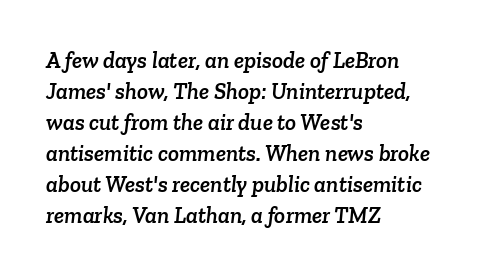
Q: Is the text underlined? A: No.
Q: How is the paragraph aligned? A: Left-aligned.
Q: Is the spacing between letters normal or unusually wide? A: Normal.
Q: Is the spacing between lines tight, normal or loose? A: Normal.
